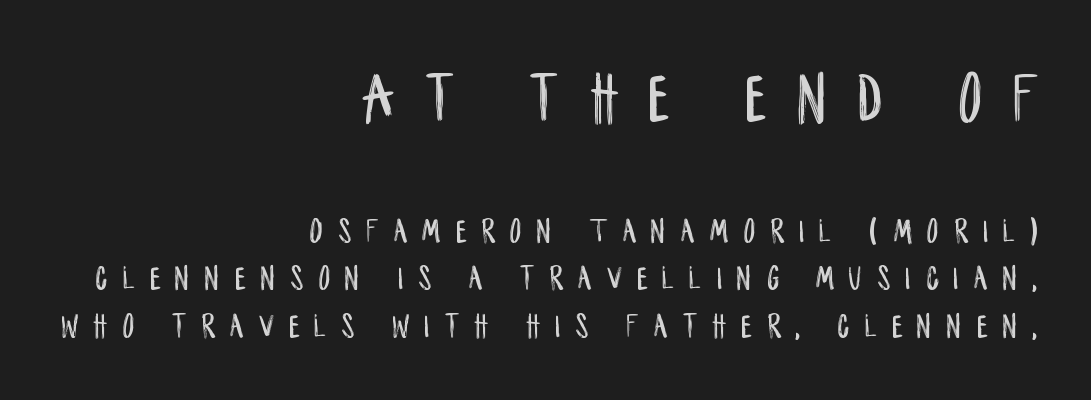
{"serif": "no", "italic": "no", "width": "condensed", "stroke_contrast": "low", "x_height": "large", "monospaced": "no", "underline": "no", "align": "right", "line_spacing": "normal", "line_spacing_ratio": 1.32, "letter_spacing": "wide", "letter_spacing_em": 0.42, "larger_block": "first", "size_ratio": 2.03, "glyph_px": 73}
